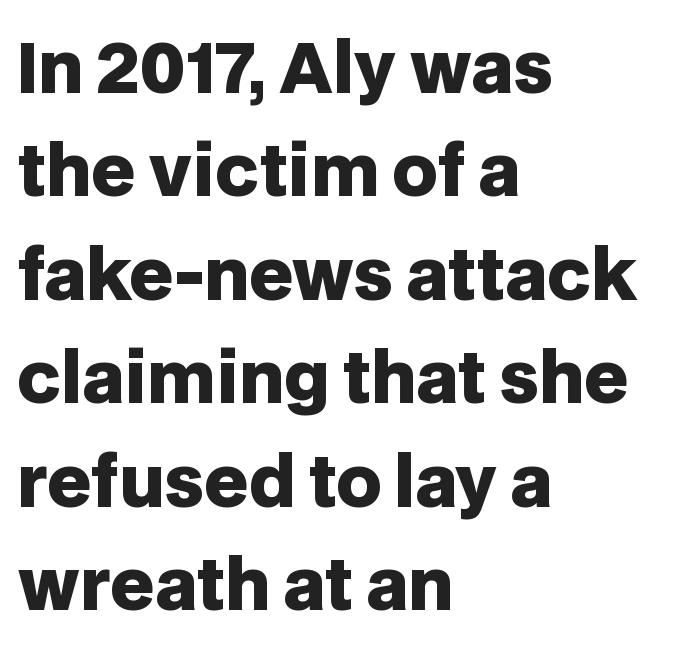
The image shows 69 px heavy sans-serif type, upright; set left-aligned, normal line spacing (1.5x), normal letter spacing, not underlined; low stroke contrast and a large x-height.
